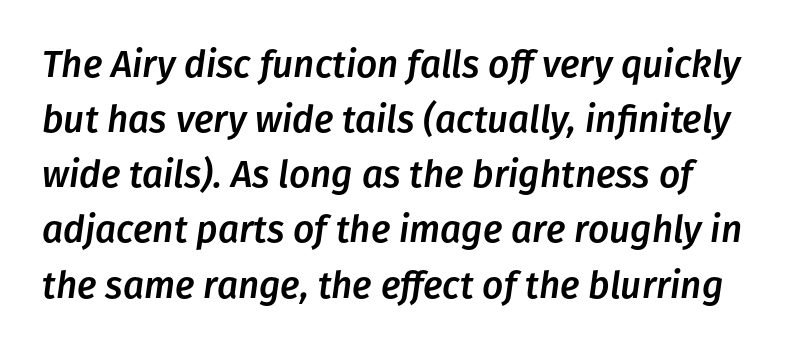
{"italic": "yes", "lean": "right", "slant_degrees": 8, "width": "normal", "stroke_contrast": "low", "x_height": "medium", "monospaced": "no", "underline": "no", "align": "left", "line_spacing": "normal", "line_spacing_ratio": 1.49, "letter_spacing": "normal", "letter_spacing_em": 0.0, "glyph_px": 37}
